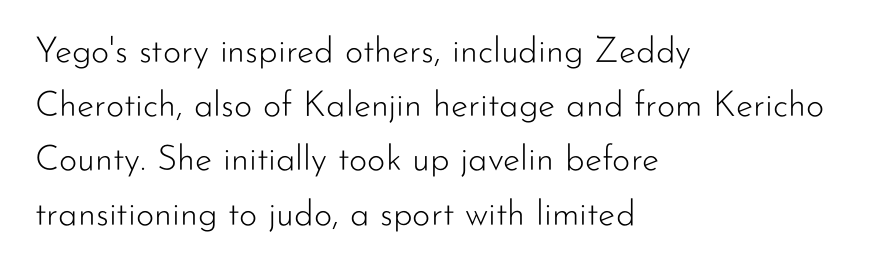
Q: Is the text bold? A: No.
Q: Is the text italic (slanted)? A: No, it is upright.
Q: Is the typeface a serif or a sans-serif typeface? A: Sans-serif.
Q: Is the text underlined? A: No.
Q: How is the paragraph aligned? A: Left-aligned.
Q: Is the spacing between letters normal or unusually wide? A: Normal.
Q: Is the spacing between lines tight, normal or loose? A: Normal.
Q: Width (condensed, normal, or wide)? A: Normal.
Q: Stroke contrast? A: Low.
Q: x-height? A: Small.
Q: Monospaced? A: No.
